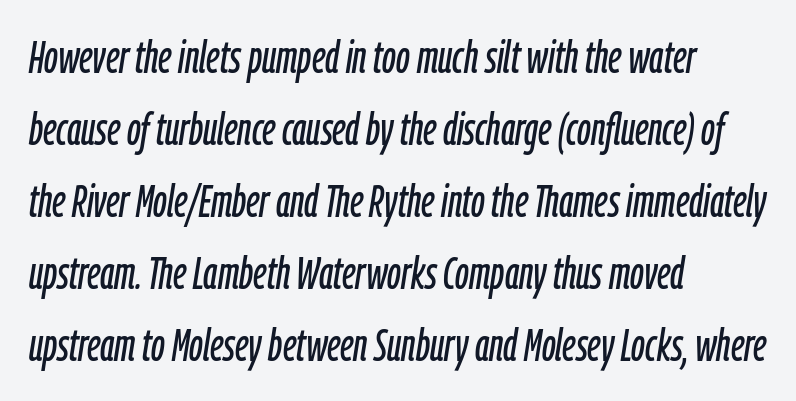
Successive baselines arrive at the customary interval. You could call the tracking neutral — neither tight nor loose. The zone under the glyphs is completely vacant. These lines were composed using italics. The text block is weighted toward the left margin, trailing off unevenly rightward. You could not count columns in this text — the font is proportionally spaced.
